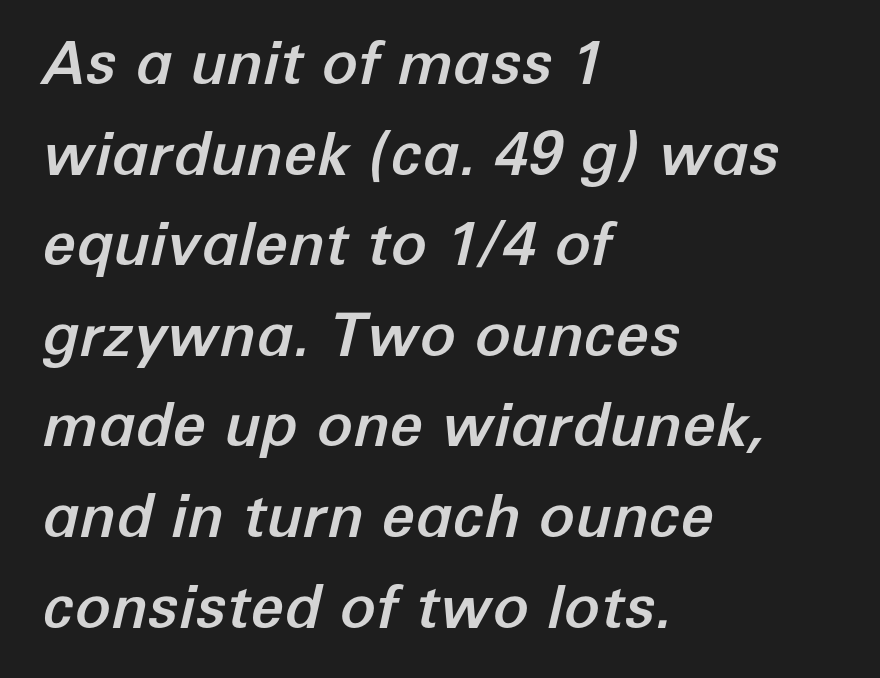
{"italic": "yes", "lean": "right", "slant_degrees": 12, "width": "normal", "stroke_contrast": "low", "x_height": "medium", "monospaced": "no", "underline": "no", "align": "left", "line_spacing": "normal", "line_spacing_ratio": 1.51, "letter_spacing": "normal", "letter_spacing_em": 0.0, "glyph_px": 60}
